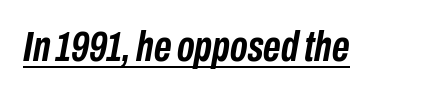
The image shows 43 px semibold, condensed type, italic (leaning right); set normal letter spacing, underlined; low stroke contrast and a medium x-height.
